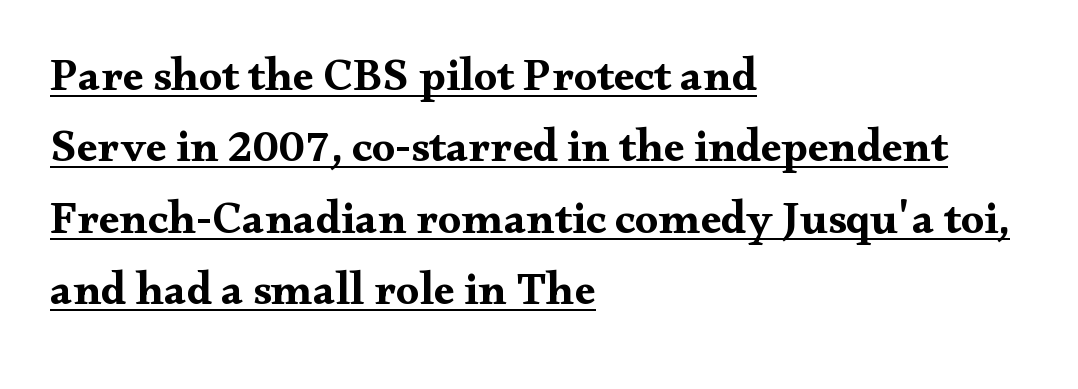
{"serif": "yes", "italic": "no", "bold": "yes", "weight": "bold", "width": "wide", "stroke_contrast": "medium", "x_height": "small", "monospaced": "no", "underline": "yes", "align": "left", "line_spacing": "normal", "line_spacing_ratio": 1.55, "letter_spacing": "normal", "letter_spacing_em": 0.0, "glyph_px": 46}
